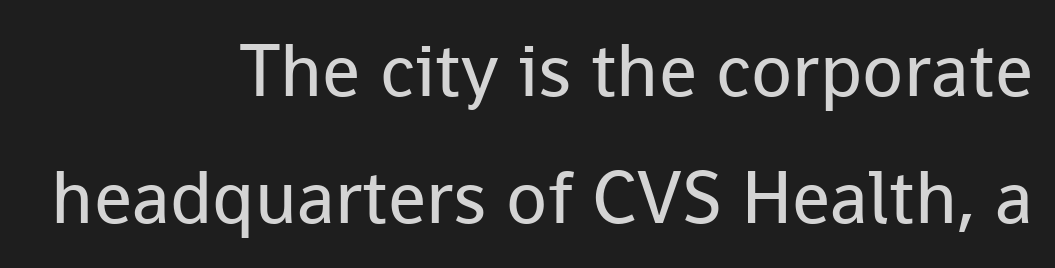
Q: Is the text bold? A: No.
Q: Is the text italic (slanted)? A: No, it is upright.
Q: Is the typeface a serif or a sans-serif typeface? A: Sans-serif.
Q: Is the text underlined? A: No.
Q: How is the paragraph aligned? A: Right-aligned.
Q: Is the spacing between letters normal or unusually wide? A: Normal.
Q: Is the spacing between lines tight, normal or loose? A: Normal.
Q: Width (condensed, normal, or wide)? A: Normal.
Q: Stroke contrast? A: Low.
Q: x-height? A: Medium.
Q: Monospaced? A: No.
